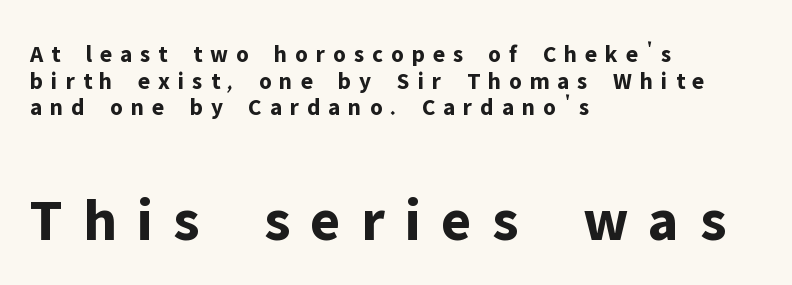
I'd describe the lettering as bold — thick and assertive. Only glyphs here, with clear space below each row. These lines huddle together more closely than default settings would place them. What stands out about the letter spacing? Its width — letters are far apart. The passage shown is typed in a proportional face where columns would drift.
